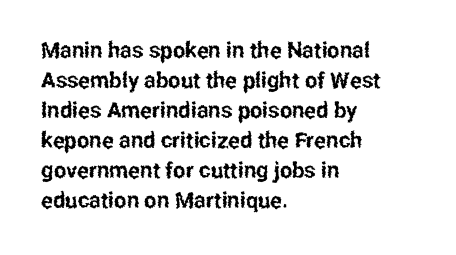
{"italic": "no", "underline": "no", "align": "left", "line_spacing": "normal", "line_spacing_ratio": 1.36, "letter_spacing": "normal", "letter_spacing_em": 0.0, "glyph_px": 22}
